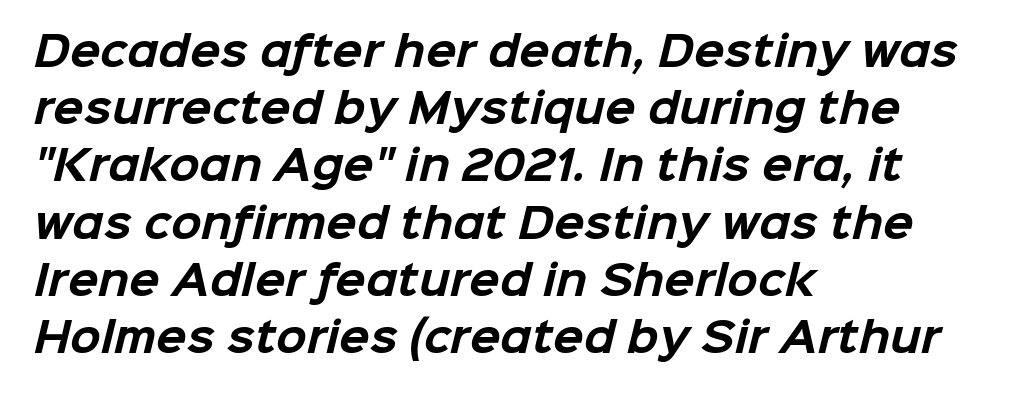
Q: Is the text bold? A: Yes.
Q: Is the typeface a serif or a sans-serif typeface? A: Sans-serif.
Q: Is the text underlined? A: No.
Q: How is the paragraph aligned? A: Left-aligned.
Q: Is the spacing between letters normal or unusually wide? A: Normal.
Q: Is the spacing between lines tight, normal or loose? A: Normal.
Q: Width (condensed, normal, or wide)? A: Normal.
Q: Stroke contrast? A: Low.
Q: x-height? A: Medium.
Q: Monospaced? A: No.
